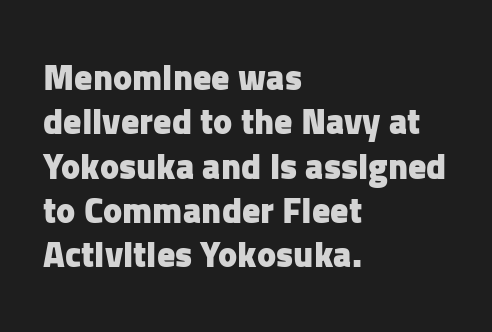
Q: Is the text bold? A: Yes.
Q: Is the text italic (slanted)? A: No, it is upright.
Q: Is the typeface a serif or a sans-serif typeface? A: Sans-serif.
Q: Is the text underlined? A: No.
Q: How is the paragraph aligned? A: Left-aligned.
Q: Is the spacing between letters normal or unusually wide? A: Normal.
Q: Width (condensed, normal, or wide)? A: Normal.
Q: Stroke contrast? A: Low.
Q: x-height? A: Medium.
Q: Monospaced? A: No.
